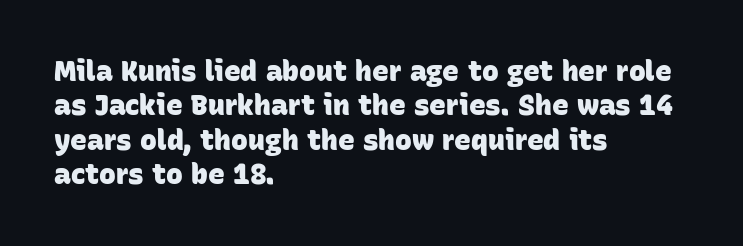
Q: Is the text bold? A: Yes.
Q: Is the typeface a serif or a sans-serif typeface? A: Sans-serif.
Q: Is the text underlined? A: No.
Q: How is the paragraph aligned? A: Left-aligned.
Q: Is the spacing between letters normal or unusually wide? A: Normal.
Q: Width (condensed, normal, or wide)? A: Normal.
Q: Stroke contrast? A: Low.
Q: x-height? A: Large.
Q: Monospaced? A: No.
